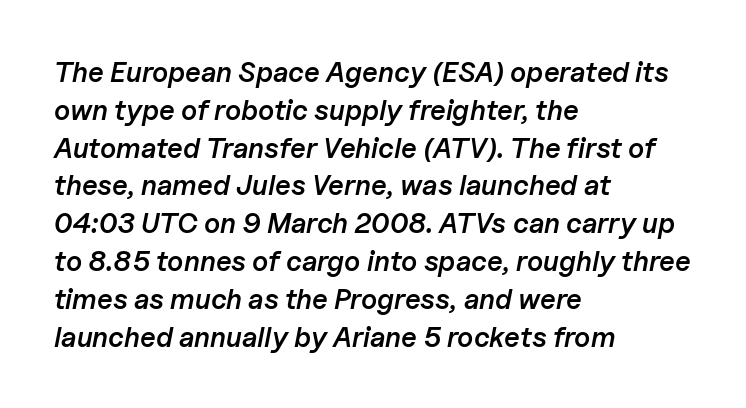
Q: Is the text bold? A: Semi-bold.
Q: Is the text italic (slanted)? A: Yes, it leans right by about 11 degrees.
Q: Is the text underlined? A: No.
Q: How is the paragraph aligned? A: Left-aligned.
Q: Is the spacing between letters normal or unusually wide? A: Normal.
Q: Is the spacing between lines tight, normal or loose? A: Normal.
Q: Width (condensed, normal, or wide)? A: Normal.
Q: Stroke contrast? A: Low.
Q: x-height? A: Medium.
Q: Monospaced? A: No.
